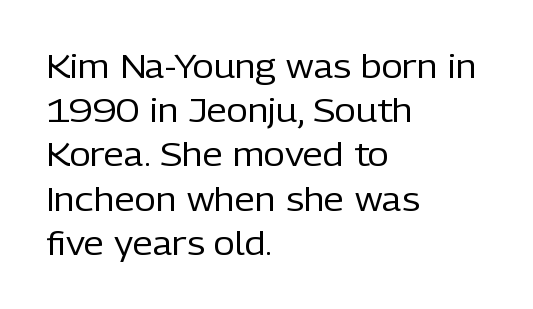
Q: Is the text bold? A: No.
Q: Is the text italic (slanted)? A: No, it is upright.
Q: Is the typeface a serif or a sans-serif typeface? A: Sans-serif.
Q: Is the text underlined? A: No.
Q: How is the paragraph aligned? A: Left-aligned.
Q: Is the spacing between letters normal or unusually wide? A: Normal.
Q: Is the spacing between lines tight, normal or loose? A: Normal.
Q: Width (condensed, normal, or wide)? A: Normal.
Q: Stroke contrast? A: Low.
Q: x-height? A: Medium.
Q: Monospaced? A: No.
